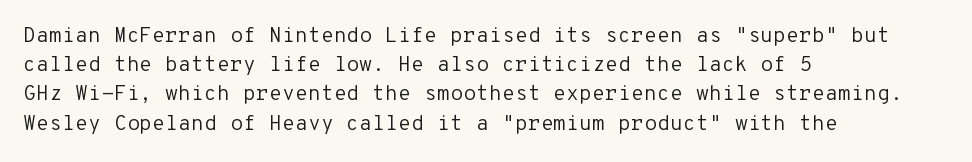
Tracking here is standard; glyphs follow each other at the usual distance. Heft: none added — not bold. These lines are set flush left with a ragged right edge. The letters stand straight up with perfectly vertical stems. Has an underline been added? It has not.
